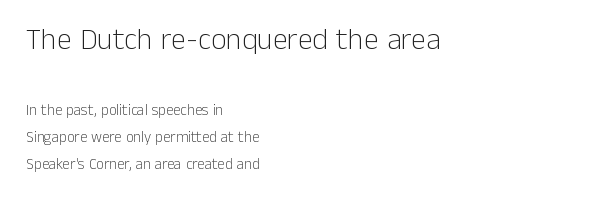
Q: Is the text bold? A: No.
Q: Is the text italic (slanted)? A: No, it is upright.
Q: Is the typeface a serif or a sans-serif typeface? A: Sans-serif.
Q: Is the text underlined? A: No.
Q: How is the paragraph aligned? A: Left-aligned.
Q: Is the spacing between letters normal or unusually wide? A: Normal.
Q: Which block of text is set in a larger size, the first (top) or the second (bottom)? A: The first (top) one.
Q: Width (condensed, normal, or wide)? A: Normal.
Q: Stroke contrast? A: Low.
Q: x-height? A: Medium.
Q: Monospaced? A: No.
